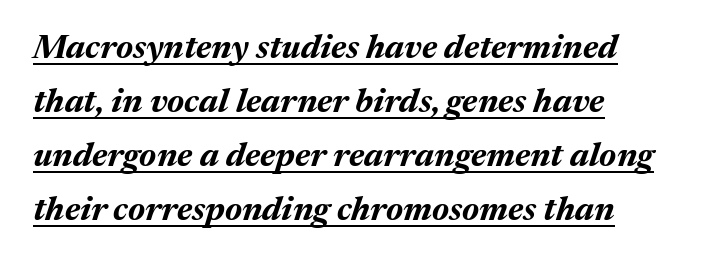
Students, observe: this is what conventionally led text looks like. You could not count columns in this text — the font is proportionally spaced. What decoration does the sample have? An underline. A typesetter would mark this as italic. The typesetter chose a ragged-right arrangement here. What weight is shown? A full bold with thick strokes.
